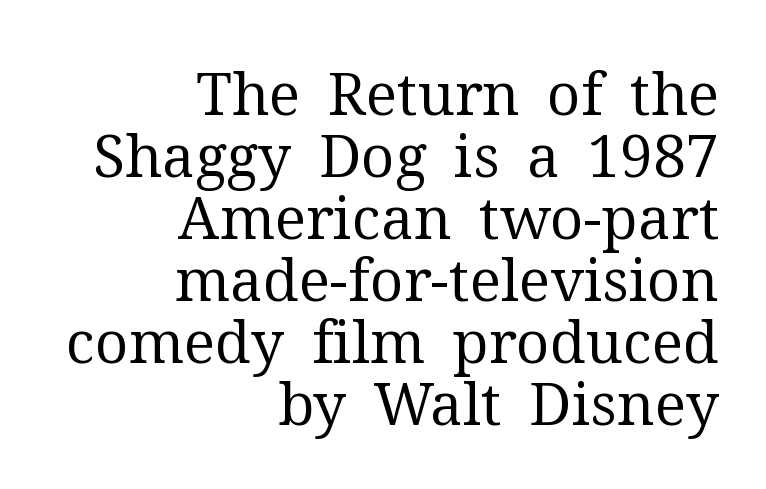
Q: Is the text bold? A: No.
Q: Is the text italic (slanted)? A: No, it is upright.
Q: Is the typeface a serif or a sans-serif typeface? A: Serif.
Q: Is the text underlined? A: No.
Q: How is the paragraph aligned? A: Right-aligned.
Q: Is the spacing between letters normal or unusually wide? A: Normal.
Q: Is the spacing between lines tight, normal or loose? A: Tight.
Q: Width (condensed, normal, or wide)? A: Normal.
Q: Stroke contrast? A: Medium.
Q: x-height? A: Medium.
Q: Monospaced? A: No.
